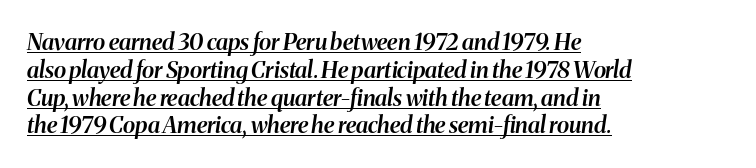
{"italic": "yes", "lean": "right", "slant_degrees": 8, "bold": "semi", "underline": "yes", "align": "left", "line_spacing_ratio": 1.21, "letter_spacing": "normal", "letter_spacing_em": 0.0, "glyph_px": 23}
